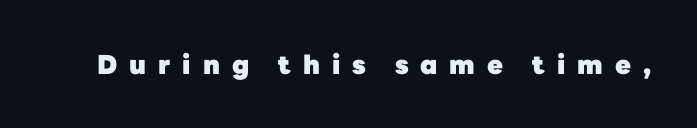
{"italic": "no", "bold": "yes", "underline": "no", "letter_spacing": "wide", "letter_spacing_em": 0.46, "glyph_px": 26}
